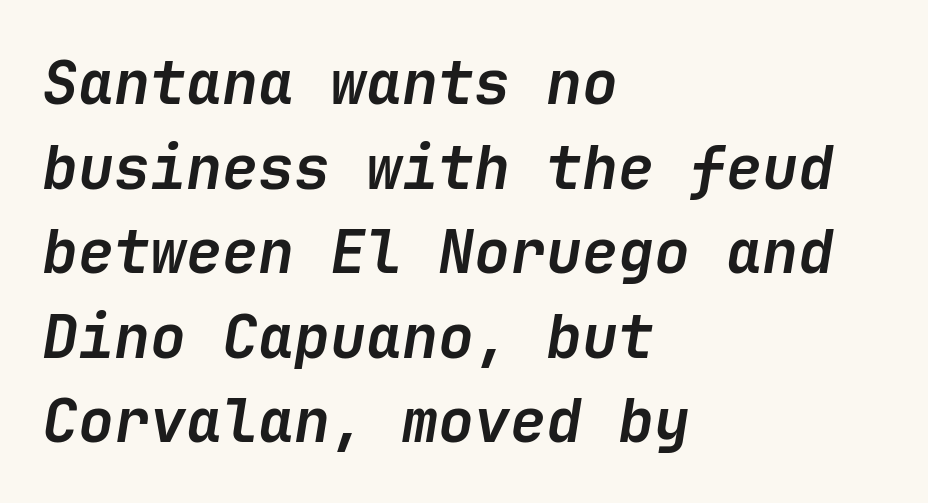
The image shows 60 px semibold type, italic (leaning right); set left-aligned, normal line spacing (1.41x), normal letter spacing, not underlined; low stroke contrast and a medium x-height.
